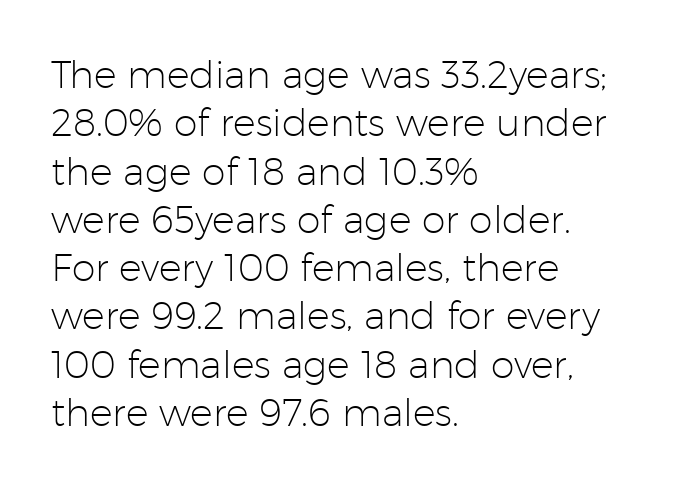
The image shows 38 px light sans-serif type, upright; set left-aligned, normal line spacing (1.27x), normal letter spacing, not underlined; low stroke contrast and a medium x-height.
